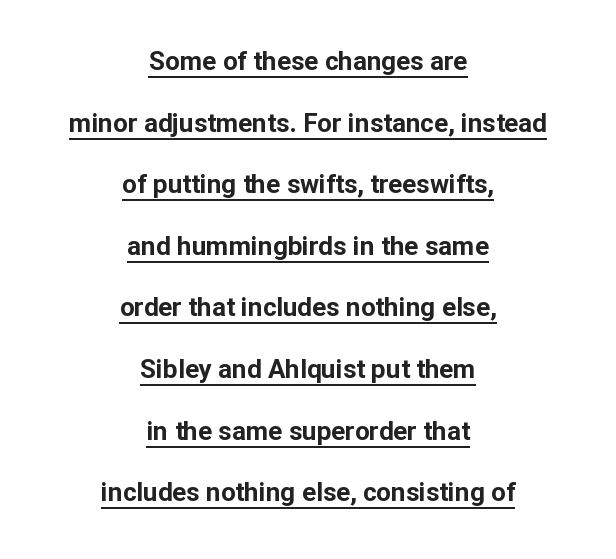
Horizontal alignment here is central, giving a formal, balanced look. Regarding leading, the lines here are spaced well apart. The letterforms sit shoulder to shoulder at normal distance. Does the lettering tilt? It doesn't — this is upright.
